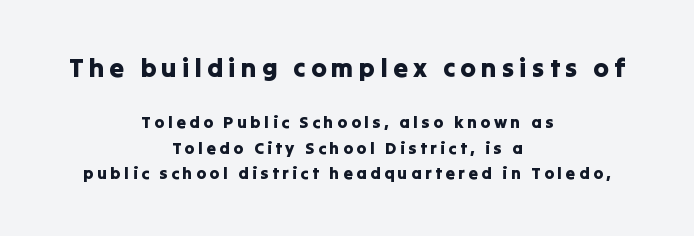
The space directly below the letters is spotless. Of the two passages, the one on top uses the larger point size. The passage shown stacks its lines at a standard gap. Centered paragraph, ragged on both sides. Glyph-to-glyph distance is far greater than everyday printed text.
